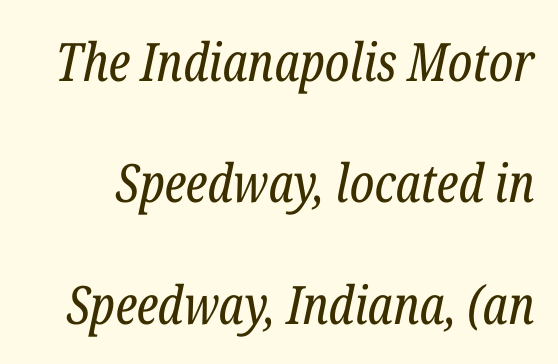
Q: Is the text bold? A: No.
Q: Is the text italic (slanted)? A: Yes, it leans right by about 12 degrees.
Q: Is the typeface a serif or a sans-serif typeface? A: Serif.
Q: Is the text underlined? A: No.
Q: Is the spacing between letters normal or unusually wide? A: Normal.
Q: Is the spacing between lines tight, normal or loose? A: Loose.
Q: Width (condensed, normal, or wide)? A: Condensed.
Q: Stroke contrast? A: Low.
Q: x-height? A: Medium.
Q: Monospaced? A: No.
